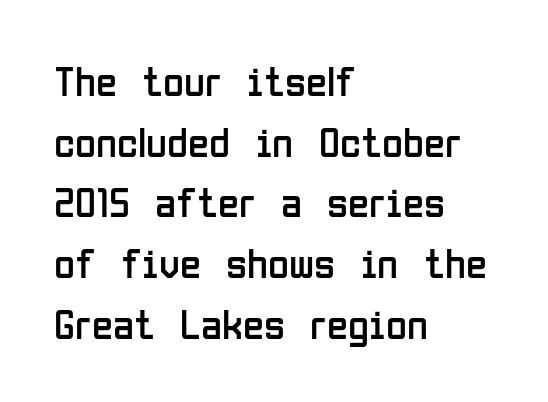
The rag falls on the right side of this text block. Baseline-to-baseline distance is the conventional proportion of letter height. Is this a fixed-width face? No — the glyphs have proportional, varying widths. The passage shown is not underscored anywhere.
